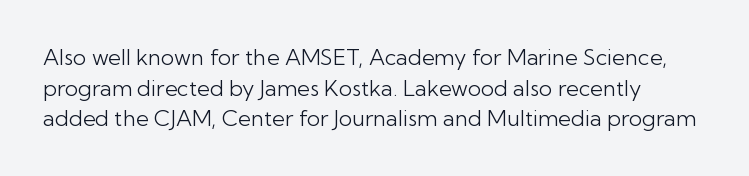
Characters remain perfectly vertical along every line. Is the type heavy? It reads as light-to-regular instead. Descender tails drop into unmarked territory. Evenly set lines give the paragraph a standard silhouette.
